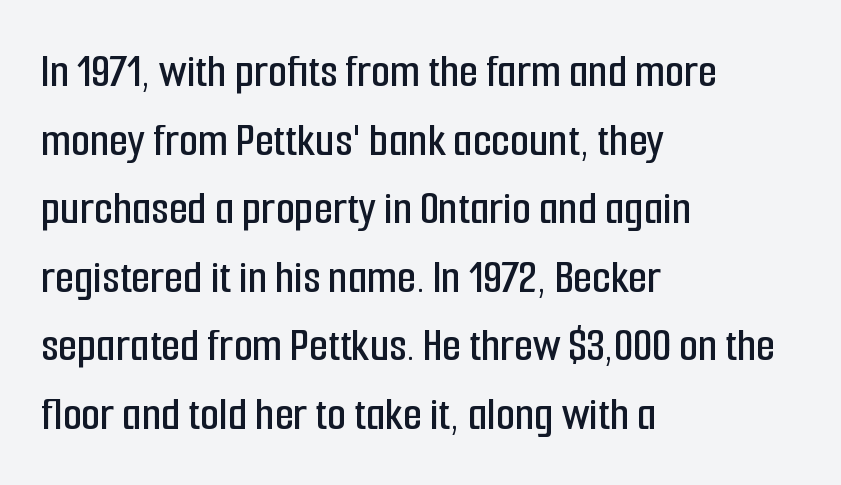
The image shows 49 px condensed sans-serif type, upright; set left-aligned, normal line spacing (1.4x), normal letter spacing, not underlined; low stroke contrast and a medium x-height.
